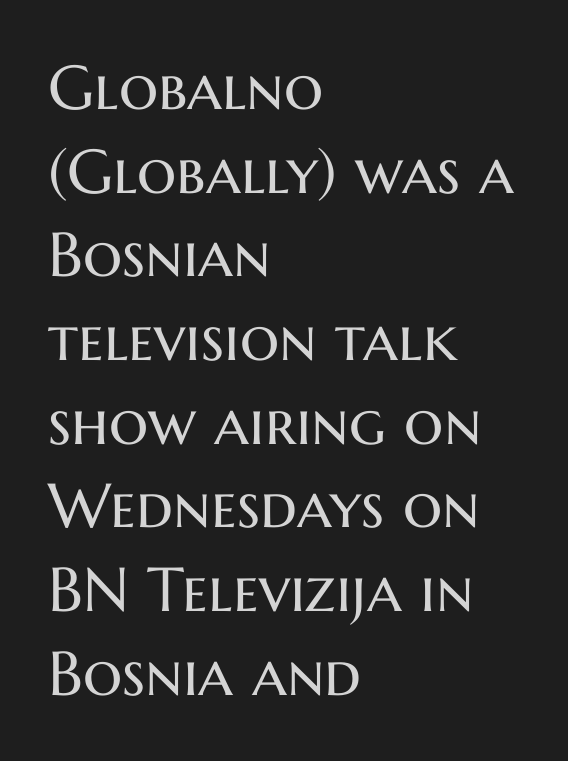
The image shows 62 px regular-weight sans-serif type, upright; set left-aligned, normal line spacing (1.35x), normal letter spacing, not underlined; medium stroke contrast and a medium x-height.
